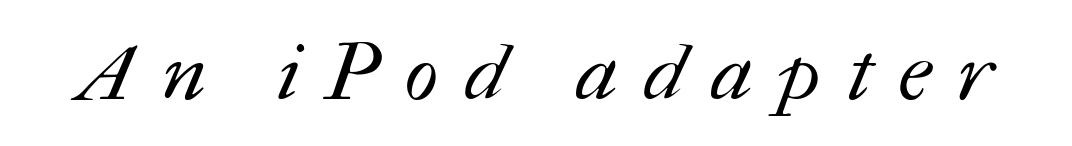
Q: Is the text bold? A: No.
Q: Is the text underlined? A: No.
Q: Is the spacing between letters normal or unusually wide? A: Unusually wide.
Q: Width (condensed, normal, or wide)? A: Normal.
Q: Stroke contrast? A: Medium.
Q: x-height? A: Medium.
Q: Monospaced? A: No.
